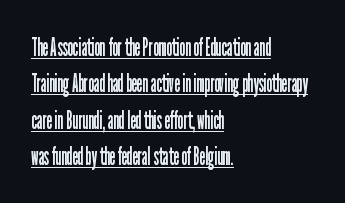
On a weight scale, this lands at 450 or below. A roman cut, with each character standing at attention. Notice how the passage keeps a crisp vertical edge on the left only. Nothing unusual about the tracking: characters are spaced as the font intends. A rule runs beneath these lines of type. Vertical spacing — default.
